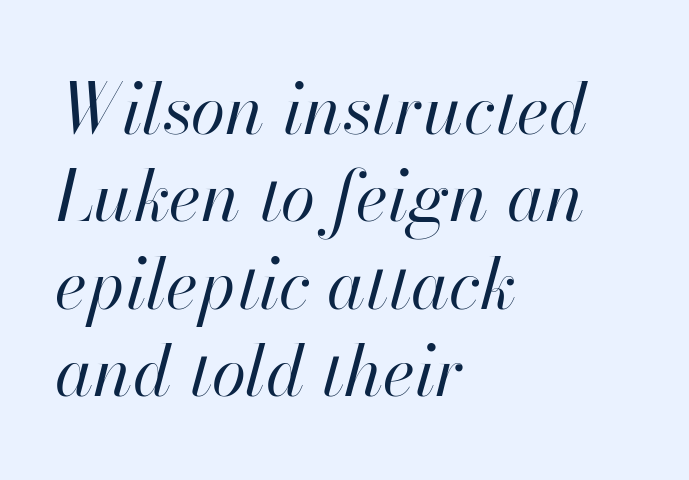
{"italic": "yes", "lean": "right", "slant_degrees": 13, "bold": "no", "weight": "regular", "width": "normal", "stroke_contrast": "high", "x_height": "small", "monospaced": "no", "underline": "no", "align": "left", "line_spacing": "normal", "line_spacing_ratio": 1.25, "letter_spacing": "normal", "letter_spacing_em": 0.0, "glyph_px": 70}
